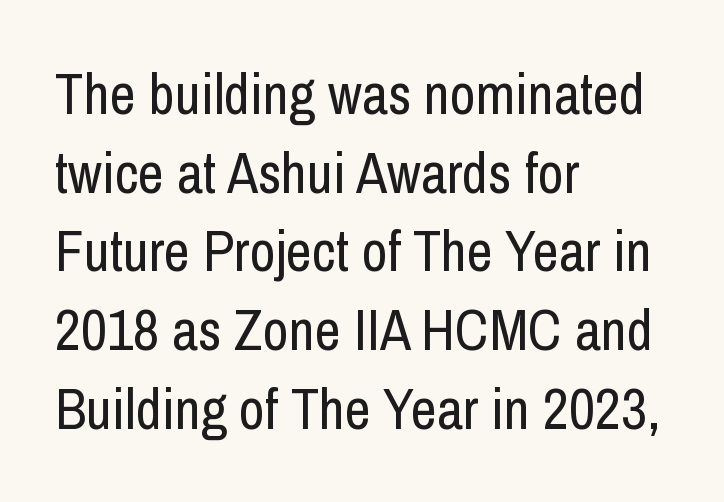
{"serif": "no", "italic": "no", "bold": "no", "weight": "regular", "width": "condensed", "stroke_contrast": "low", "x_height": "medium", "monospaced": "no", "underline": "no", "align": "left", "line_spacing": "normal", "line_spacing_ratio": 1.38, "letter_spacing": "normal", "letter_spacing_em": 0.0, "glyph_px": 57}
